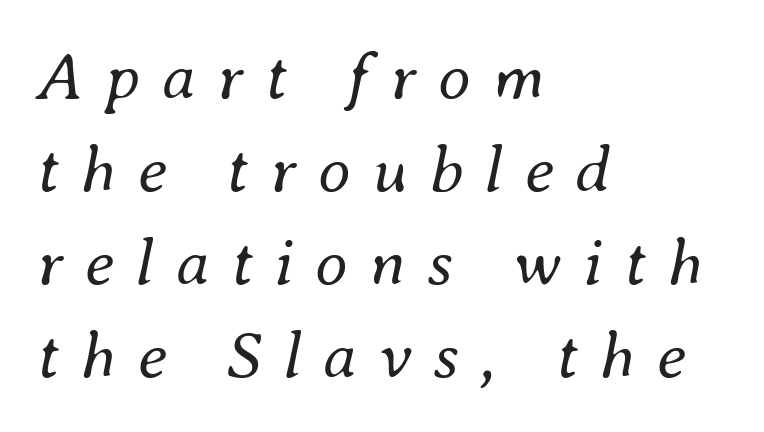
{"italic": "yes", "lean": "right", "slant_degrees": 8, "bold": "no", "weight": "regular", "width": "normal", "stroke_contrast": "medium", "x_height": "small", "monospaced": "no", "underline": "no", "align": "left", "line_spacing": "normal", "line_spacing_ratio": 1.39, "letter_spacing": "wide", "letter_spacing_em": 0.32, "glyph_px": 67}
